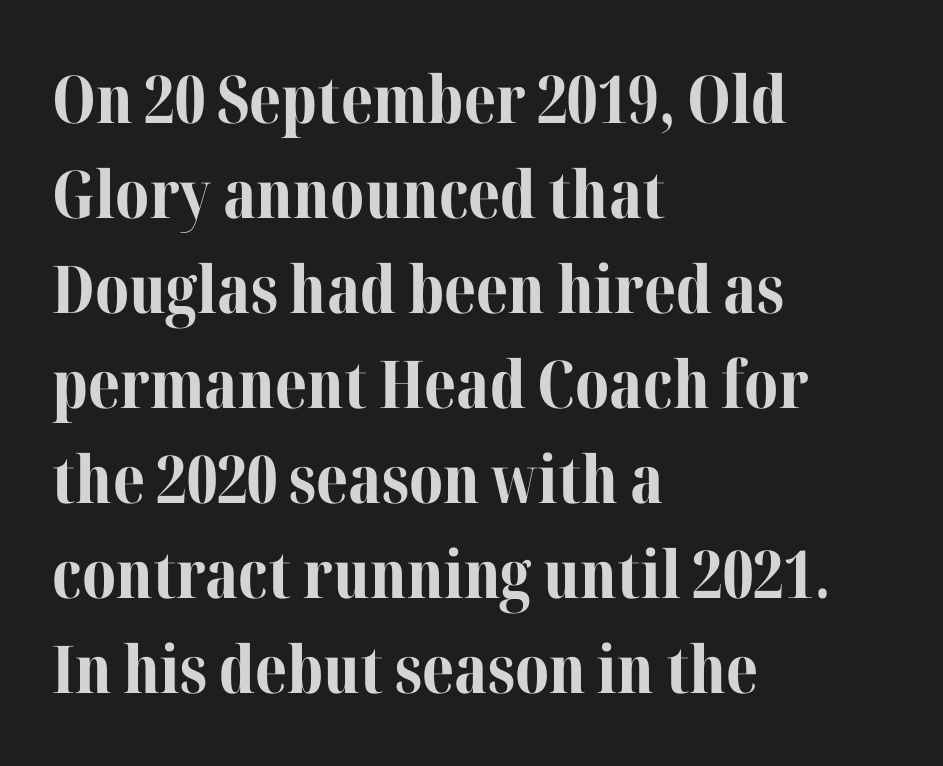
{"serif": "yes", "italic": "no", "bold": "yes", "weight": "bold", "width": "normal", "stroke_contrast": "medium", "x_height": "medium", "monospaced": "no", "underline": "no", "align": "left", "line_spacing": "normal", "line_spacing_ratio": 1.44, "letter_spacing": "normal", "letter_spacing_em": 0.0, "glyph_px": 66}
